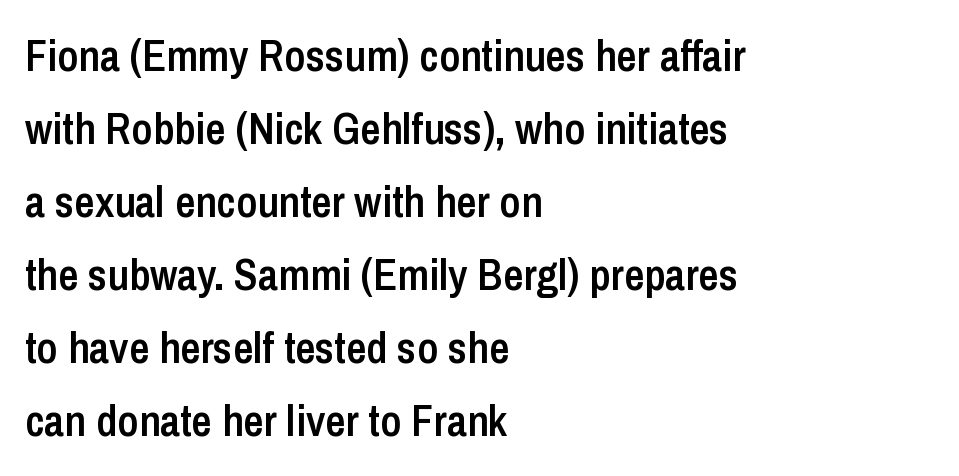
Q: Is the text bold? A: Semi-bold.
Q: Is the text italic (slanted)? A: No, it is upright.
Q: Is the typeface a serif or a sans-serif typeface? A: Sans-serif.
Q: Is the text underlined? A: No.
Q: How is the paragraph aligned? A: Left-aligned.
Q: Is the spacing between letters normal or unusually wide? A: Normal.
Q: Is the spacing between lines tight, normal or loose? A: Normal.
Q: Width (condensed, normal, or wide)? A: Condensed.
Q: Stroke contrast? A: Low.
Q: x-height? A: Medium.
Q: Monospaced? A: No.
